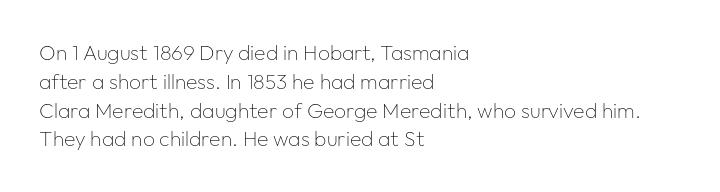
{"italic": "no", "bold": "no", "underline": "no", "align": "left", "line_spacing": "normal", "line_spacing_ratio": 1.37, "letter_spacing": "normal", "letter_spacing_em": 0.0, "glyph_px": 21}
